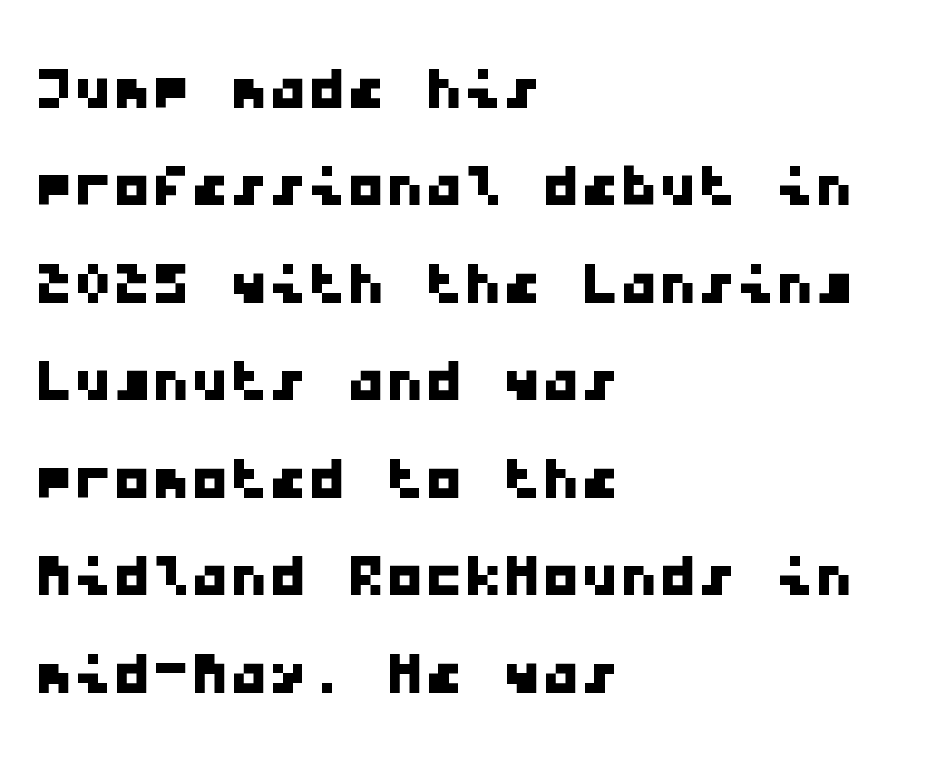
{"serif": "no", "width": "wide", "stroke_contrast": "low", "x_height": "medium", "monospaced": "yes", "underline": "no", "align": "left", "line_spacing": "normal", "line_spacing_ratio": 1.25, "letter_spacing": "normal", "letter_spacing_em": 0.0, "glyph_px": 78}
